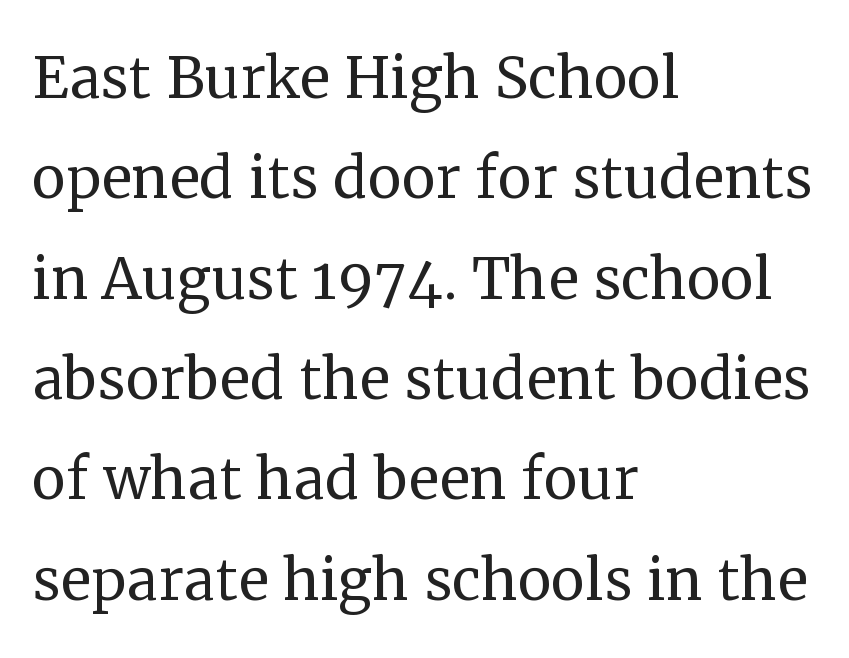
The image shows 76 px regular-weight serif type, upright; set left-aligned, normal line spacing (1.32x), normal letter spacing, not underlined; medium stroke contrast and a medium x-height.
